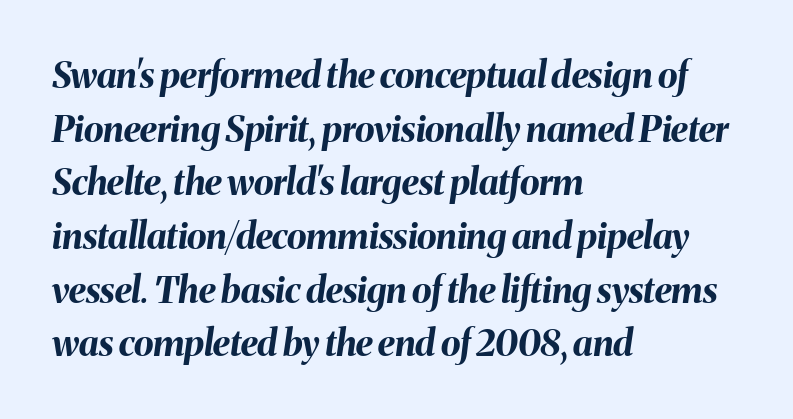
{"italic": "yes", "lean": "right", "slant_degrees": 8, "bold": "yes", "weight": "bold", "width": "normal", "stroke_contrast": "medium", "x_height": "medium", "monospaced": "no", "underline": "no", "align": "left", "line_spacing": "normal", "line_spacing_ratio": 1.49, "letter_spacing": "normal", "letter_spacing_em": 0.0, "glyph_px": 36}
